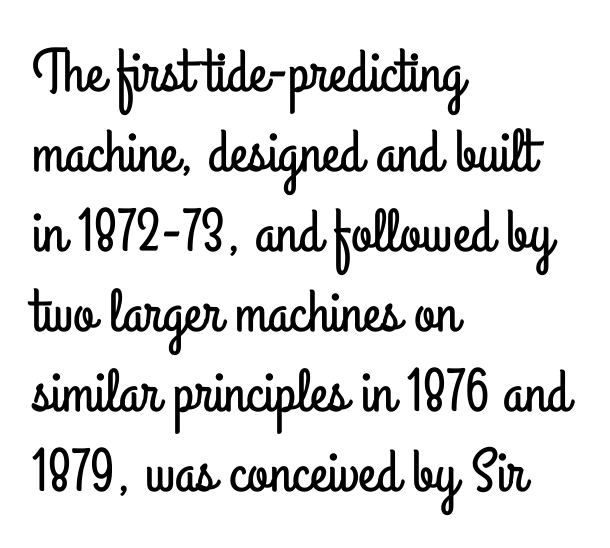
The letters sit at their default tracking, neither squeezed nor spread. Check where the strokes stop: nothing finishes them off — pure sans. Left-aligned paragraph, ragged on the right. Words float on clear page, feet unadorned. The lettering stays uniformly vertical, giving the passage a roman look.
